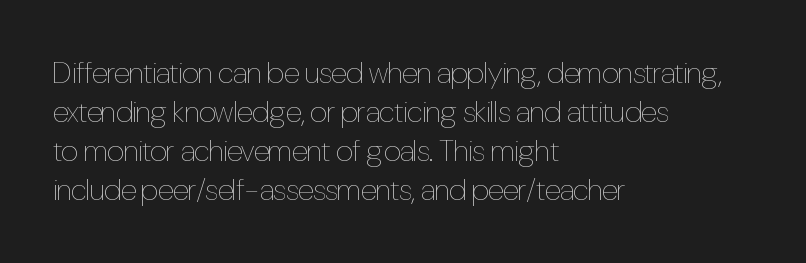
{"italic": "no", "bold": "no", "weight": "thin", "width": "condensed", "stroke_contrast": "low", "x_height": "medium", "monospaced": "no", "underline": "no", "align": "left", "line_spacing": "normal", "line_spacing_ratio": 1.3, "letter_spacing": "normal", "letter_spacing_em": 0.0, "glyph_px": 30}
